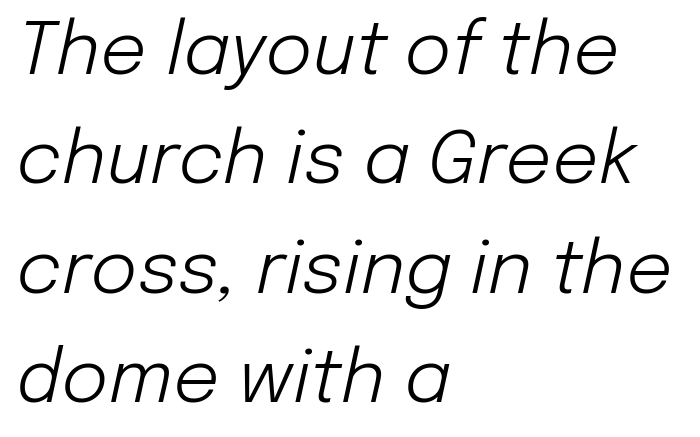
{"italic": "yes", "lean": "right", "slant_degrees": 12, "bold": "no", "weight": "light", "width": "normal", "stroke_contrast": "low", "x_height": "medium", "monospaced": "no", "underline": "no", "align": "left", "line_spacing": "normal", "line_spacing_ratio": 1.5, "letter_spacing": "normal", "letter_spacing_em": 0.0, "glyph_px": 73}
